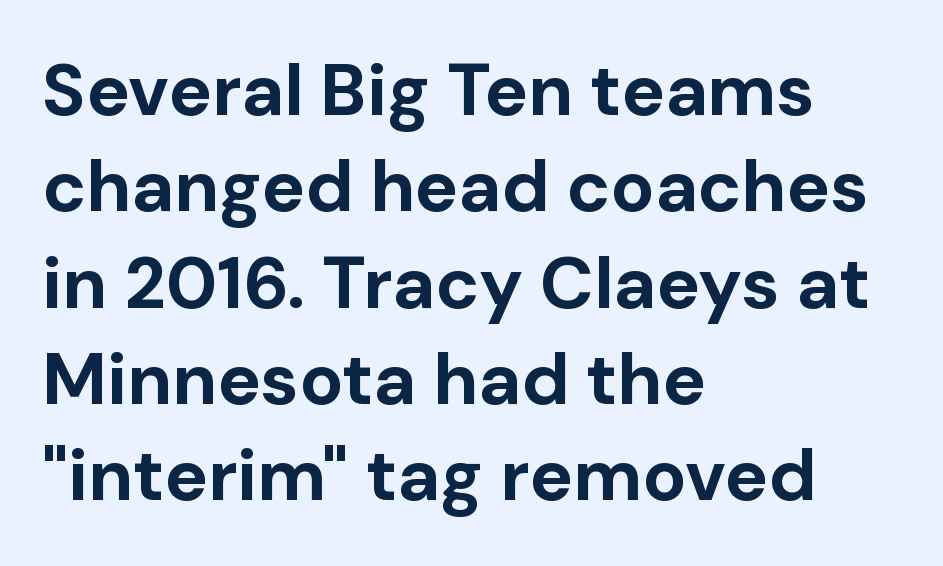
{"serif": "no", "italic": "no", "bold": "yes", "weight": "bold", "width": "normal", "stroke_contrast": "low", "x_height": "medium", "monospaced": "no", "underline": "no", "align": "left", "line_spacing": "normal", "line_spacing_ratio": 1.32, "letter_spacing": "normal", "letter_spacing_em": 0.0, "glyph_px": 73}
